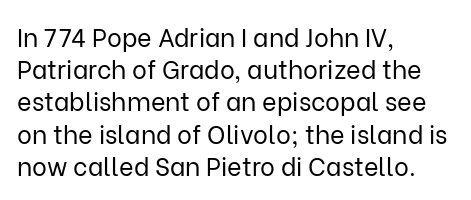
Q: Is the text bold? A: No.
Q: Is the text italic (slanted)? A: No, it is upright.
Q: Is the text underlined? A: No.
Q: How is the paragraph aligned? A: Left-aligned.
Q: Is the spacing between letters normal or unusually wide? A: Normal.
Q: Is the spacing between lines tight, normal or loose? A: Normal.
